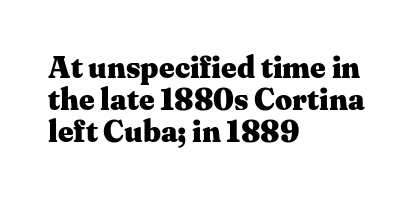
The image shows 30 px heavy, wide serif type, upright; set left-aligned, tight line spacing (1.06x), normal letter spacing, not underlined; medium stroke contrast and a medium x-height.
